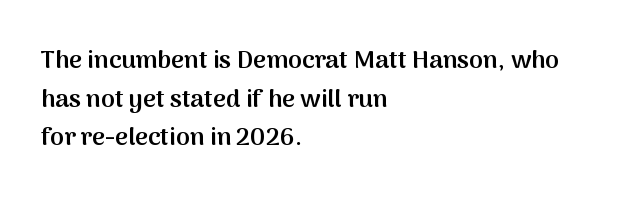
Q: Is the text bold? A: Semi-bold.
Q: Is the text italic (slanted)? A: No, it is upright.
Q: Is the text underlined? A: No.
Q: How is the paragraph aligned? A: Left-aligned.
Q: Is the spacing between letters normal or unusually wide? A: Normal.
Q: Is the spacing between lines tight, normal or loose? A: Normal.
